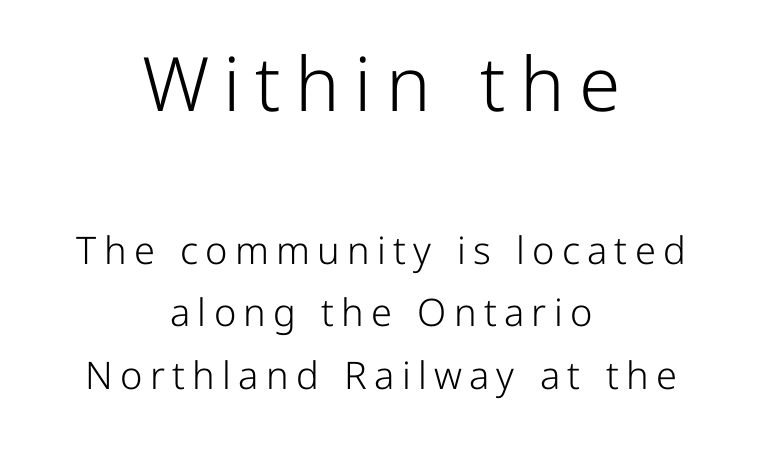
The image shows 75 px light sans-serif type, upright; set centered, normal line spacing (1.64x), not underlined; the first (top) block is 1.97x larger; low stroke contrast and a medium x-height.
